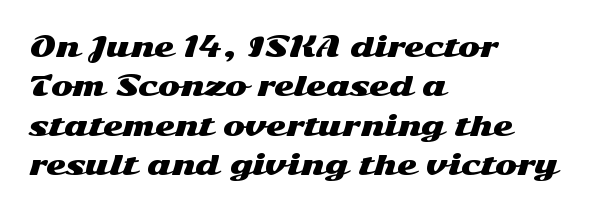
Q: Is the text italic (slanted)? A: Yes.
Q: Is the text underlined? A: No.
Q: How is the paragraph aligned? A: Left-aligned.
Q: Is the spacing between letters normal or unusually wide? A: Normal.
Q: Is the spacing between lines tight, normal or loose? A: Normal.
